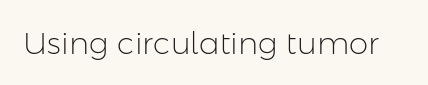
The passage shown is typeset with a sans-serif family. A roman cut, with each character standing at attention. The strip under each line holds only bare page. Caption: face not bold, strokes unweighted.
